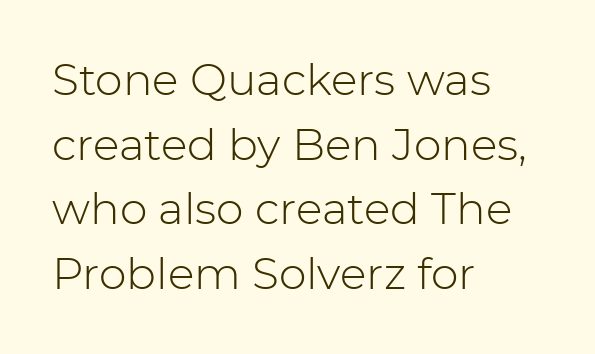
{"serif": "no", "italic": "no", "bold": "no", "weight": "light", "width": "normal", "stroke_contrast": "low", "x_height": "medium", "monospaced": "no", "underline": "no", "align": "left", "line_spacing": "normal", "line_spacing_ratio": 1.47, "letter_spacing": "normal", "letter_spacing_em": 0.0, "glyph_px": 44}
